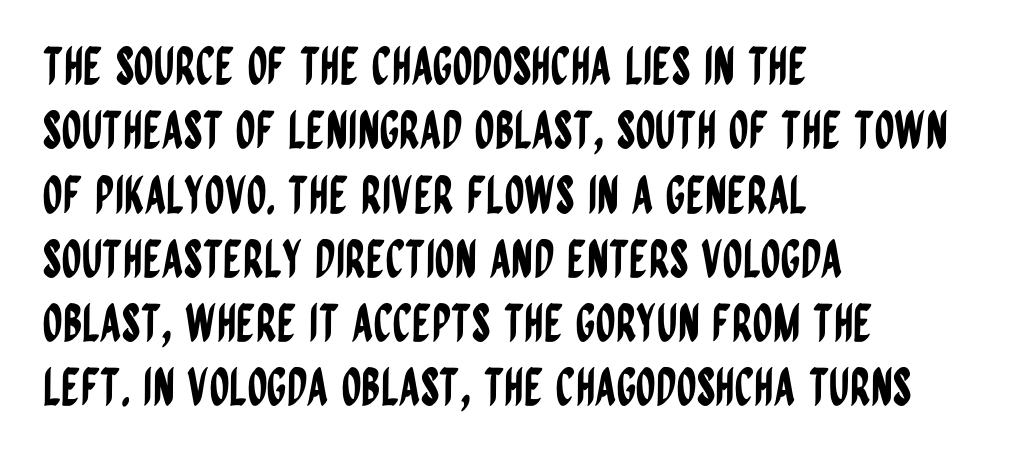
The lettering holds an erect, upright posture throughout. The gaps between neighbouring characters are ordinary and unremarkable. Anything drawn beneath the words? Only blank space. The letters advance in unequal steps, a hallmark of proportional type. The font family rendered here belongs to the sans-serif group. The paragraph has a hard left edge and a soft right edge.
